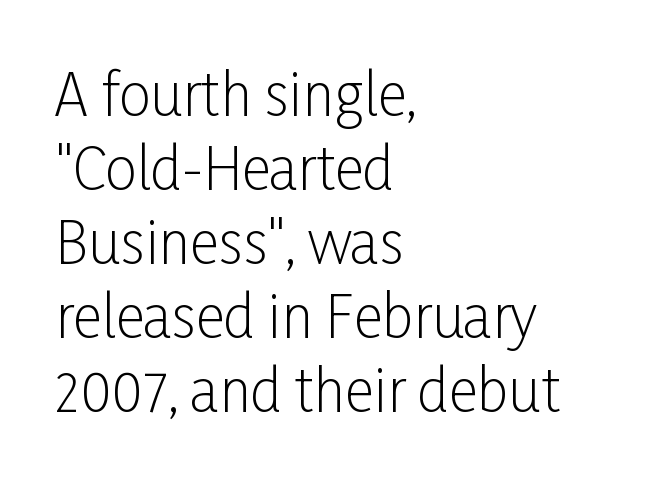
The image shows 57 px light, condensed sans-serif type, upright; set left-aligned, normal line spacing (1.3x), normal letter spacing, not underlined; low stroke contrast and a medium x-height.
